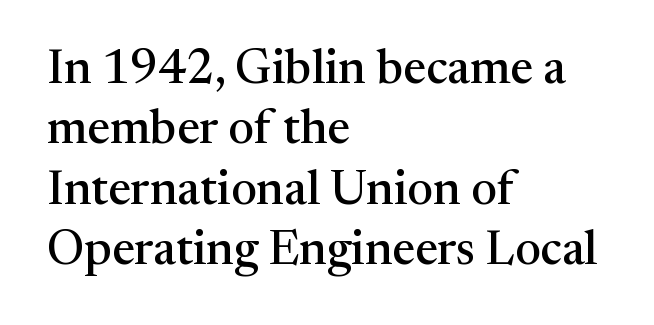
Q: Is the text italic (slanted)? A: No, it is upright.
Q: Is the typeface a serif or a sans-serif typeface? A: Serif.
Q: Is the text underlined? A: No.
Q: How is the paragraph aligned? A: Left-aligned.
Q: Is the spacing between letters normal or unusually wide? A: Normal.
Q: Is the spacing between lines tight, normal or loose? A: Normal.
Q: Width (condensed, normal, or wide)? A: Normal.
Q: Stroke contrast? A: Medium.
Q: x-height? A: Medium.
Q: Monospaced? A: No.
